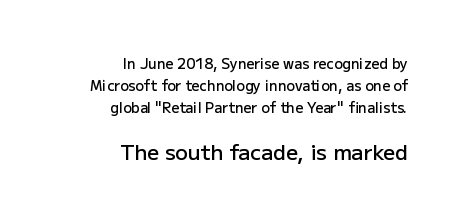
{"italic": "no", "bold": "semi", "underline": "no", "align": "right", "line_spacing": "normal", "line_spacing_ratio": 1.57, "letter_spacing": "normal", "letter_spacing_em": 0.0, "larger_block": "second", "size_ratio": 1.5, "glyph_px": 21}
